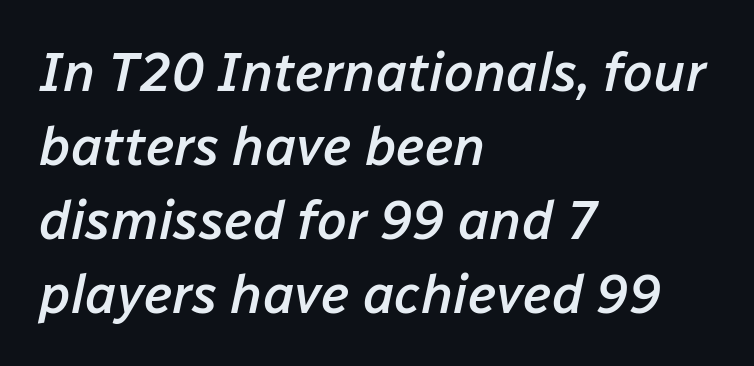
No extra tracking has been applied to these lines. Evenly set lines give the paragraph a standard silhouette. Every character sits at an angle, as italics do. If you drew a ruler down the left edge, every line would touch it. The characters look somewhat weighty, a semibold short of true bold. Only glyphs here, with clear space below each row.
